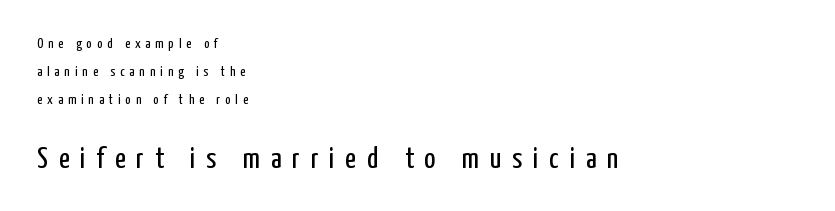
{"serif": "no", "italic": "no", "bold": "no", "weight": "regular", "width": "condensed", "stroke_contrast": "low", "x_height": "medium", "monospaced": "no", "underline": "no", "align": "left", "line_spacing": "loose", "line_spacing_ratio": 2.0, "letter_spacing": "wide", "letter_spacing_em": 0.36, "larger_block": "second", "size_ratio": 2.14, "glyph_px": 30}
